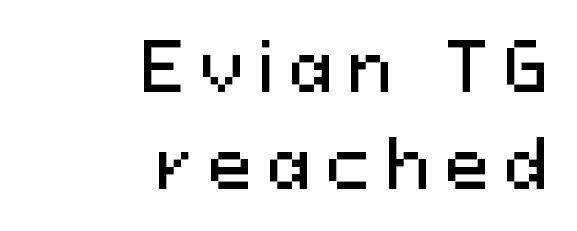
{"serif": "no", "italic": "no", "width": "normal", "stroke_contrast": "medium", "x_height": "medium", "monospaced": "no", "underline": "no", "align": "right", "line_spacing": "normal", "line_spacing_ratio": 1.47, "letter_spacing": "wide", "letter_spacing_em": 0.23, "glyph_px": 66}
